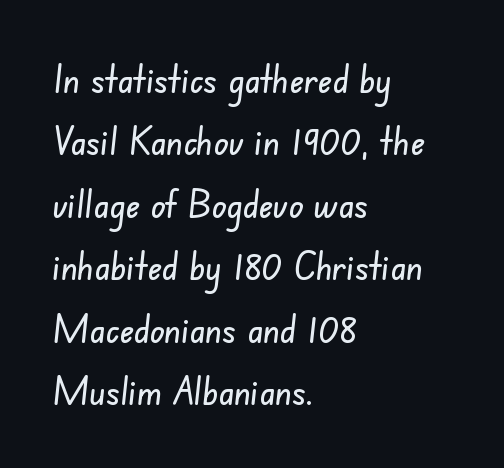
The image shows 39 px condensed sans-serif type; set left-aligned, normal line spacing (1.6x), normal letter spacing, not underlined; low stroke contrast and a small x-height.
